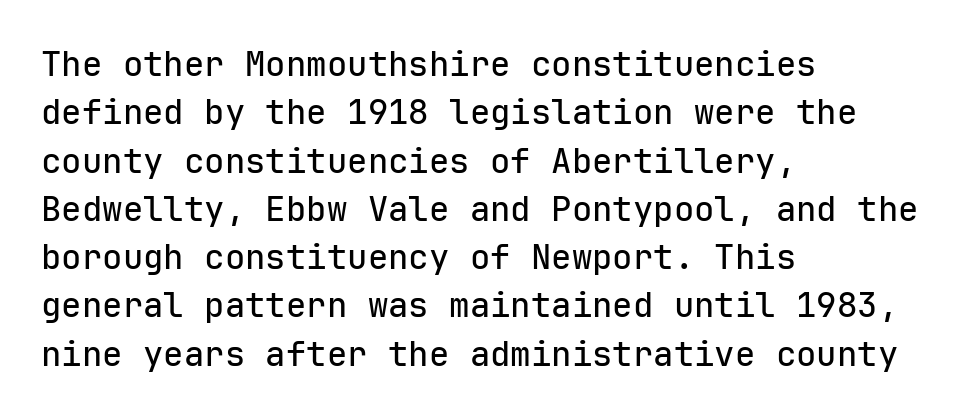
Q: Is the text italic (slanted)? A: No, it is upright.
Q: Is the typeface a serif or a sans-serif typeface? A: Sans-serif.
Q: Is the text underlined? A: No.
Q: How is the paragraph aligned? A: Left-aligned.
Q: Is the spacing between letters normal or unusually wide? A: Normal.
Q: Is the spacing between lines tight, normal or loose? A: Normal.
Q: Width (condensed, normal, or wide)? A: Normal.
Q: Stroke contrast? A: Low.
Q: x-height? A: Medium.
Q: Monospaced? A: Yes.
